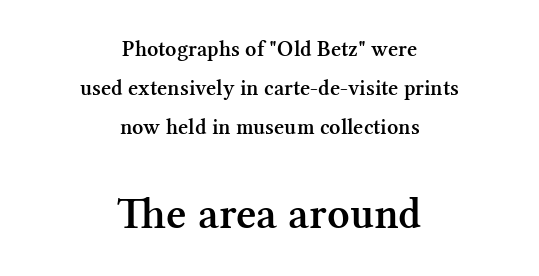
Words appear dense and cohesive because spacing is normal. Weight: semibold (demi). If you drew a line through each stem, it would be perfectly vertical. Character widths vary here, with narrow letters taking less room than wide ones. Only glyphs here, with clear space below each row.
